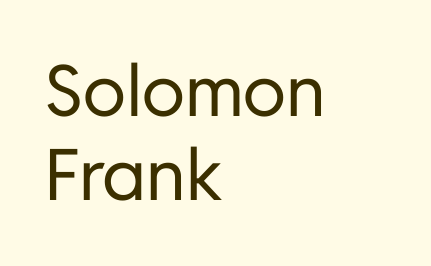
{"serif": "no", "italic": "no", "bold": "no", "weight": "regular", "width": "normal", "stroke_contrast": "low", "x_height": "medium", "monospaced": "no", "underline": "no", "align": "left", "line_spacing_ratio": 1.19, "letter_spacing": "normal", "letter_spacing_em": 0.0, "glyph_px": 71}
